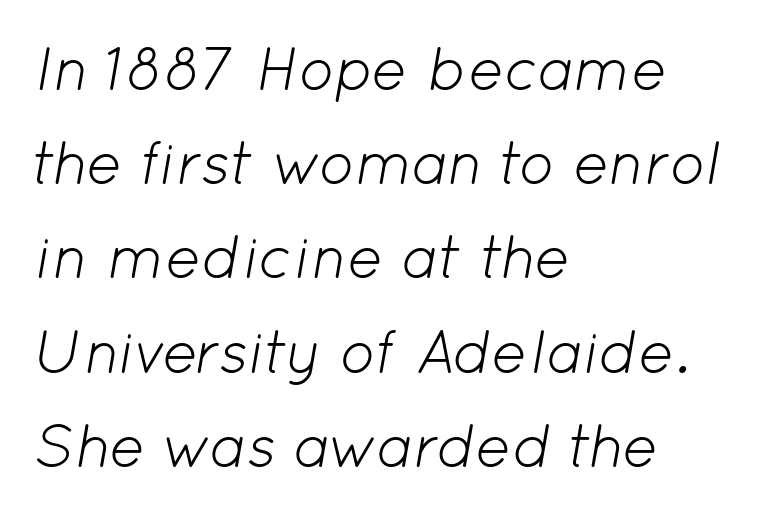
Looks like regular typesetting: each glyph gets only the width it needs. Observe the ordinary spacing: letters are neighbours, not strangers. Regarding leading, the lines here are spaced in the standard way. The letters are slanted; this is an italic face. Nobody drew a line under any word here. The strokes are not fattened; the text isn't bold.
